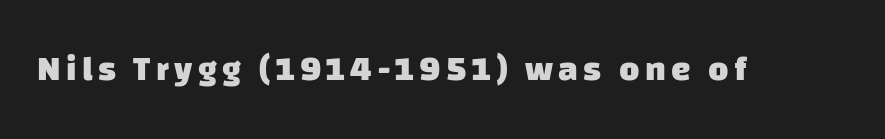
Q: Is the text bold? A: Yes.
Q: Is the typeface a serif or a sans-serif typeface? A: Sans-serif.
Q: Is the text underlined? A: No.
Q: Width (condensed, normal, or wide)? A: Normal.
Q: Stroke contrast? A: Low.
Q: x-height? A: Large.
Q: Monospaced? A: No.
